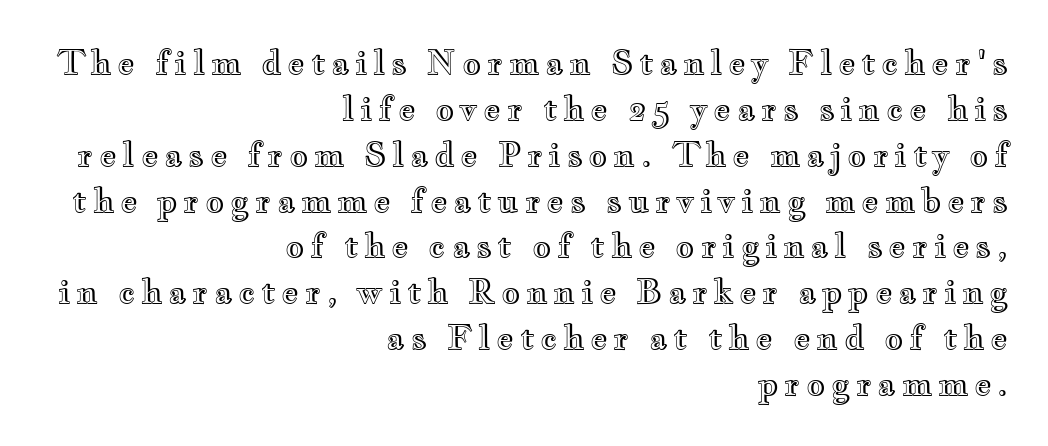
Q: Is the text italic (slanted)? A: No, it is upright.
Q: Is the text underlined? A: No.
Q: How is the paragraph aligned? A: Right-aligned.
Q: Is the spacing between lines tight, normal or loose? A: Normal.
Q: Width (condensed, normal, or wide)? A: Wide.
Q: x-height? A: Small.
Q: Monospaced? A: No.
